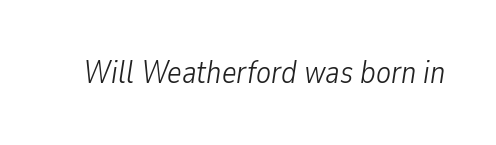
{"italic": "yes", "lean": "right", "slant_degrees": 9, "bold": "no", "weight": "light", "width": "condensed", "stroke_contrast": "low", "x_height": "medium", "monospaced": "no", "underline": "no", "letter_spacing": "normal", "letter_spacing_em": 0.0, "glyph_px": 31}
